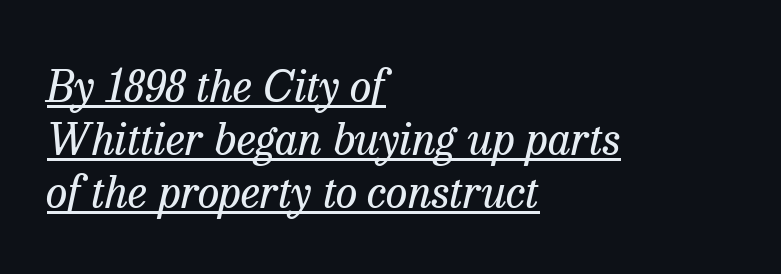
Q: Is the text bold? A: No.
Q: Is the text italic (slanted)? A: Yes, it leans right by about 13 degrees.
Q: Is the typeface a serif or a sans-serif typeface? A: Serif.
Q: Is the text underlined? A: Yes.
Q: How is the paragraph aligned? A: Left-aligned.
Q: Is the spacing between letters normal or unusually wide? A: Normal.
Q: Width (condensed, normal, or wide)? A: Normal.
Q: Stroke contrast? A: Low.
Q: x-height? A: Medium.
Q: Monospaced? A: No.
